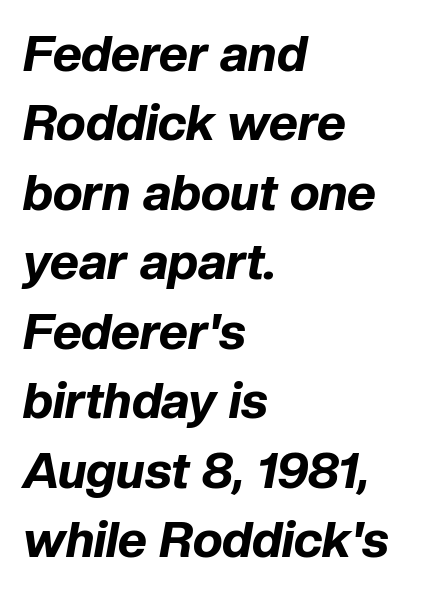
{"italic": "yes", "lean": "right", "slant_degrees": 10, "bold": "yes", "weight": "bold", "width": "normal", "stroke_contrast": "low", "x_height": "medium", "monospaced": "no", "underline": "no", "align": "left", "line_spacing": "normal", "line_spacing_ratio": 1.39, "letter_spacing": "normal", "letter_spacing_em": 0.0, "glyph_px": 50}
